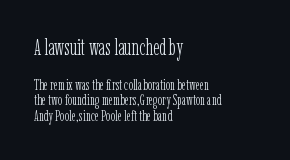
{"italic": "no", "bold": "no", "underline": "no", "align": "left", "line_spacing": "tight", "line_spacing_ratio": 1.05, "letter_spacing": "normal", "letter_spacing_em": 0.0, "larger_block": "first", "size_ratio": 1.47, "glyph_px": 22}
